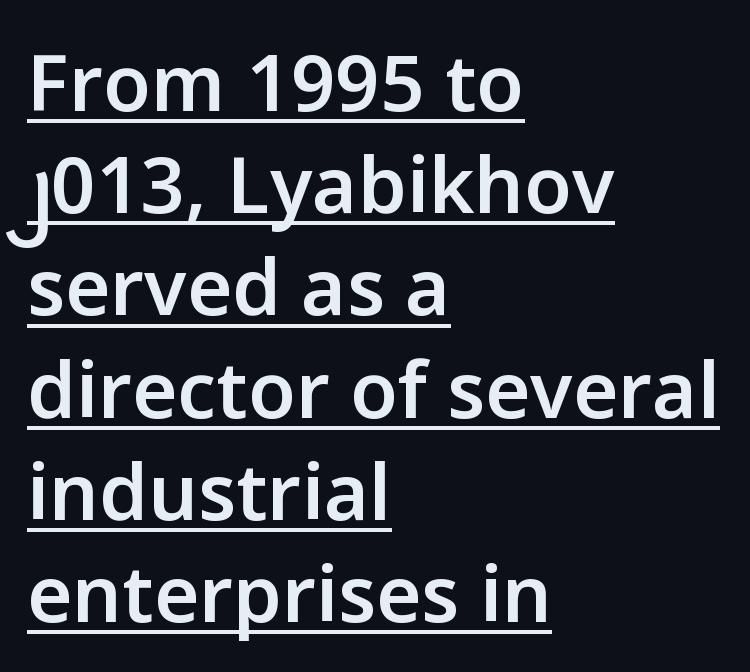
Q: Is the text bold? A: Semi-bold.
Q: Is the text italic (slanted)? A: No, it is upright.
Q: Is the typeface a serif or a sans-serif typeface? A: Sans-serif.
Q: Is the text underlined? A: Yes.
Q: How is the paragraph aligned? A: Left-aligned.
Q: Is the spacing between letters normal or unusually wide? A: Normal.
Q: Is the spacing between lines tight, normal or loose? A: Normal.
Q: Width (condensed, normal, or wide)? A: Normal.
Q: Stroke contrast? A: Low.
Q: x-height? A: Medium.
Q: Monospaced? A: No.
